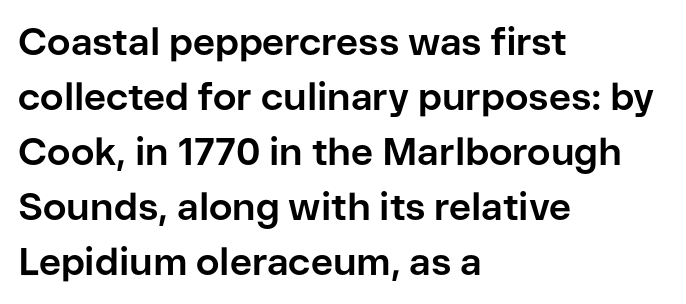
Rendered with straight, roman letterforms. Alignment: flush left. Check under the words: just untouched page. Looks like regular typesetting: each glyph gets only the width it needs. How are the letters spaced? Ordinarily, with no added tracking. The vertical gap from one line to the next is medium.
